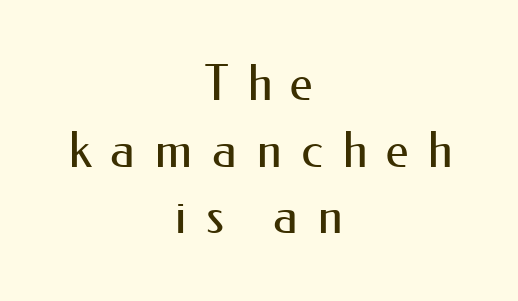
Q: Is the text bold? A: No.
Q: Is the text italic (slanted)? A: No, it is upright.
Q: Is the typeface a serif or a sans-serif typeface? A: Sans-serif.
Q: Is the text underlined? A: No.
Q: How is the paragraph aligned? A: Centered.
Q: Is the spacing between letters normal or unusually wide? A: Unusually wide.
Q: Is the spacing between lines tight, normal or loose? A: Normal.
Q: Width (condensed, normal, or wide)? A: Normal.
Q: Stroke contrast? A: Medium.
Q: x-height? A: Small.
Q: Monospaced? A: No.
